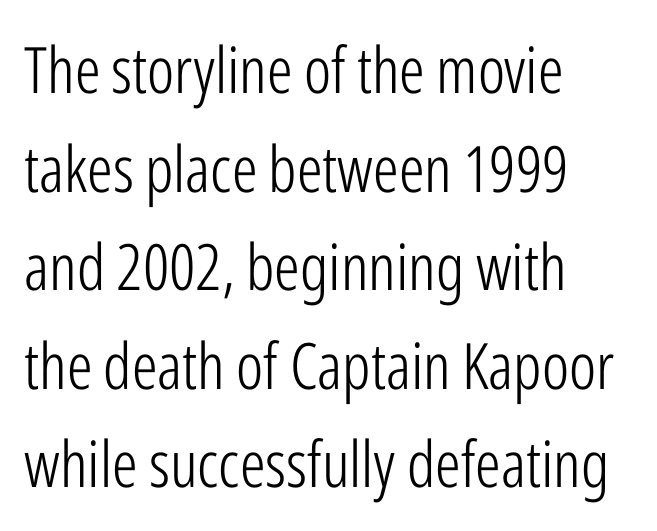
No chunkiness to these letters — they're not bold. Evenly set lines give the paragraph a standard silhouette. Stroke terminals: plain, sans-serif. Do the characters align in a grid? No, the font is proportional. The horizontal fit of the characters is conventional and even.
